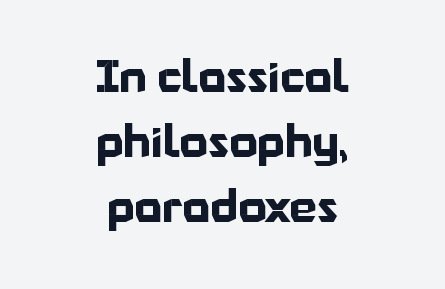
It's the straight-up-and-down kind of type. Think of a printed novel: that variable character pitch is what you see here. Heft: maximum for text — a bold. Look at the bottom of the vertical strokes: they stop flat, with no serifs.
